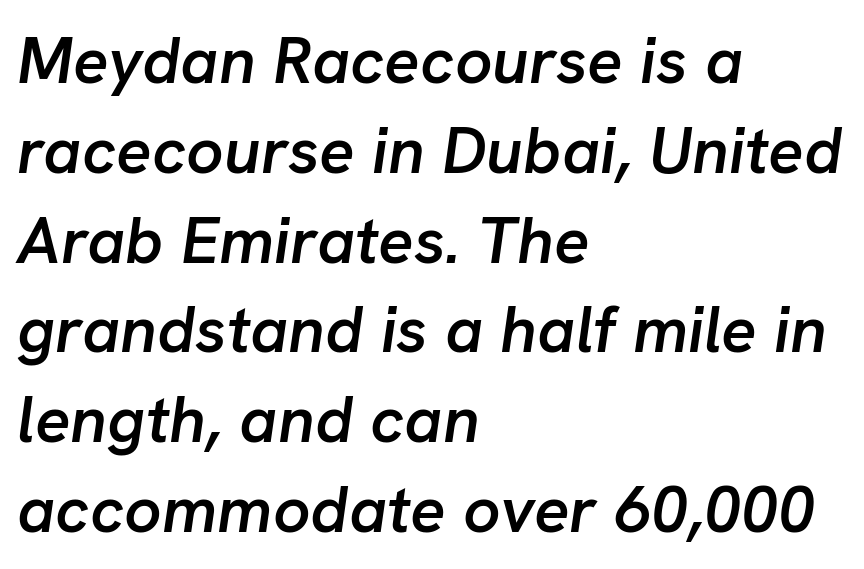
The gap between lines stays unmarked. Think of a printed novel: that variable character pitch is what you see here. Normally led — the rows are evenly, conventionally spaced. These lines stack with their left ends in a neat column. What weight is shown? A semibold, between regular and bold.
